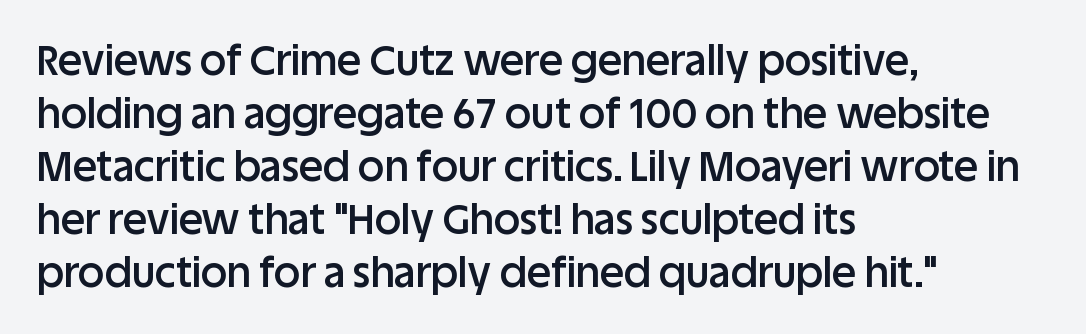
{"serif": "no", "italic": "no", "bold": "semi", "weight": "semibold", "width": "normal", "stroke_contrast": "low", "x_height": "large", "monospaced": "no", "underline": "no", "align": "left", "line_spacing": "normal", "line_spacing_ratio": 1.29, "letter_spacing": "normal", "letter_spacing_em": 0.0, "glyph_px": 41}
